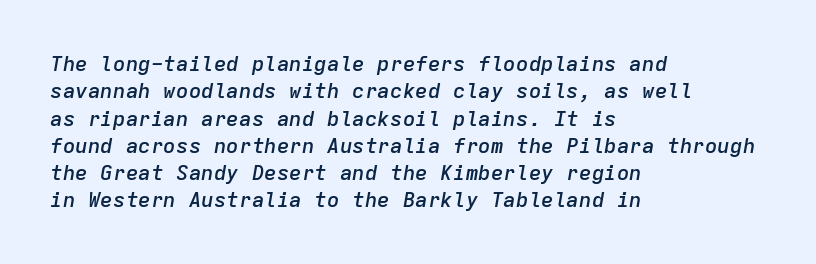
The image shows 21 px text type, italic (leaning right); set left-aligned, normal line spacing (1.3x), normal letter spacing, not underlined.
